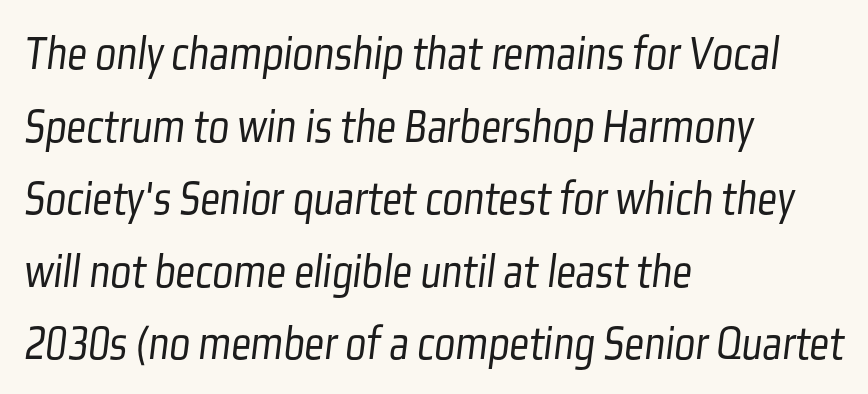
Honestly, the row spacing looks completely unremarkable. Each letter's strokes conclude bluntly, with no projecting serifs. This rendering uses left alignment, leaving the right contour irregular. Summary of weight: not heavy and not bold. You could not count columns in this text — the font is proportionally spaced.
